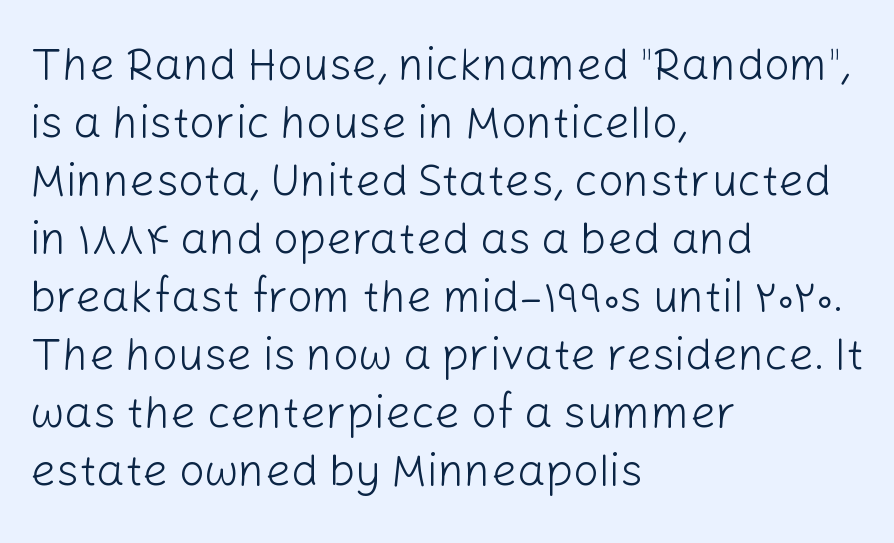
Q: Is the text bold? A: No.
Q: Is the text italic (slanted)? A: No, it is upright.
Q: Is the typeface a serif or a sans-serif typeface? A: Sans-serif.
Q: Is the text underlined? A: No.
Q: How is the paragraph aligned? A: Left-aligned.
Q: Is the spacing between letters normal or unusually wide? A: Normal.
Q: Is the spacing between lines tight, normal or loose? A: Normal.
Q: Width (condensed, normal, or wide)? A: Normal.
Q: Stroke contrast? A: Low.
Q: x-height? A: Medium.
Q: Monospaced? A: No.
